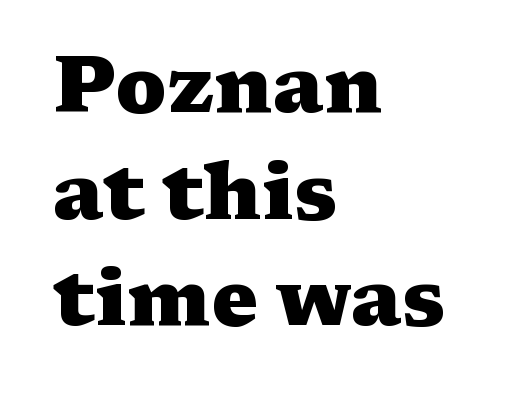
The image shows 79 px heavy, wide serif type, upright; set left-aligned, normal line spacing (1.35x), normal letter spacing, not underlined; medium stroke contrast and a medium x-height.
